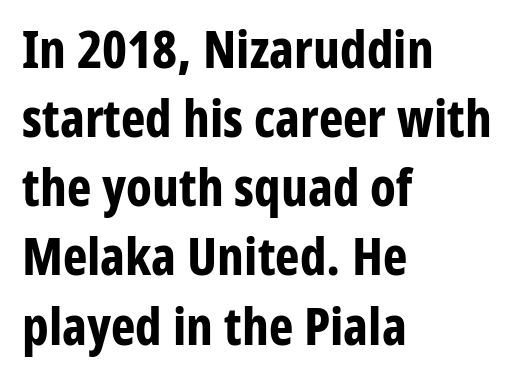
This block has exactly the height ordinary leading produces. The face used here is a sans, in the tradition of grotesques and geometrics. Weight: bold. Only glyphs here, with clear space below each row. A student would call this left alignment; a typographer would say flush left, rag right. Proportional: the letters do not fall into vertical columns.
